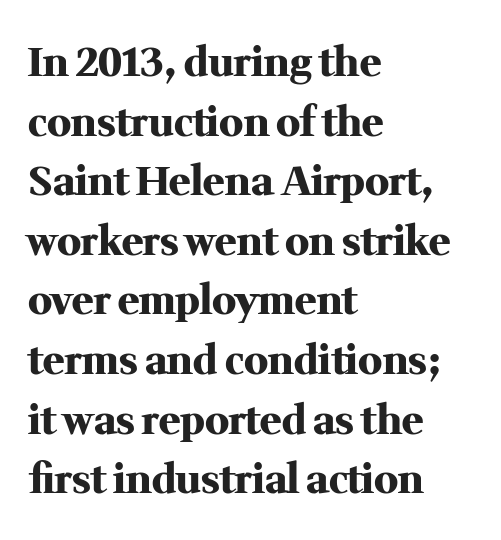
The face used here is rendered with its standard letterfit. The text block is weighted toward the left margin, trailing off unevenly rightward. Rule under the text: the space is simply empty. The lettering holds an erect, upright posture throughout.
